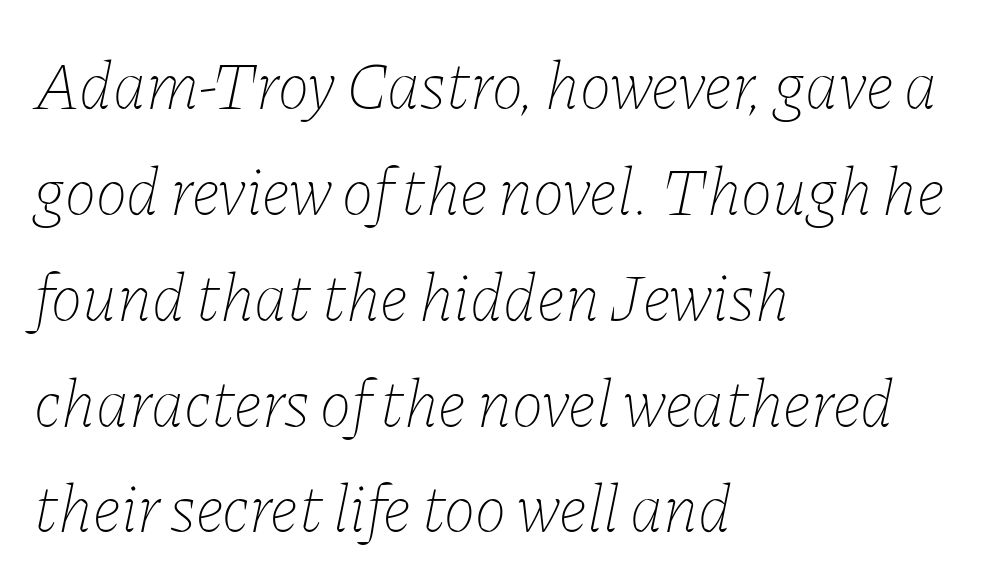
The image shows 67 px thin type, italic (leaning right); set left-aligned, normal line spacing (1.58x), normal letter spacing, not underlined; low stroke contrast and a medium x-height.
